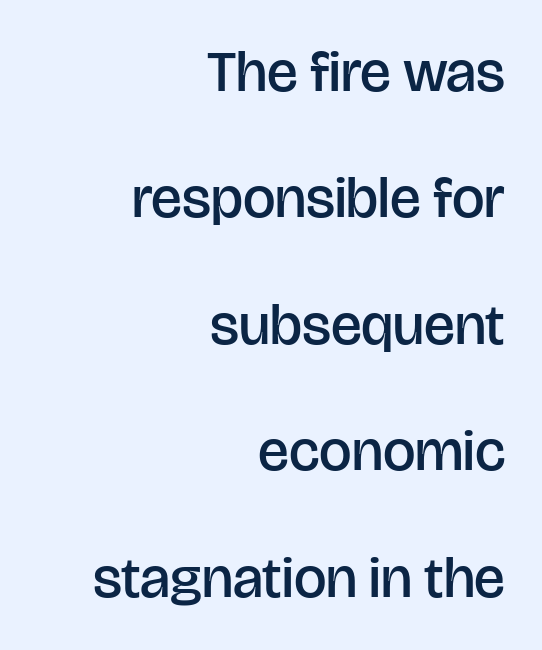
A typesetter would call this zero additional tracking. Beneath every word, the page is bare. The passage shown is semibold, sitting just below true bold. Do the letters lean? They stand straight. Line ends are locked; line starts wander.
